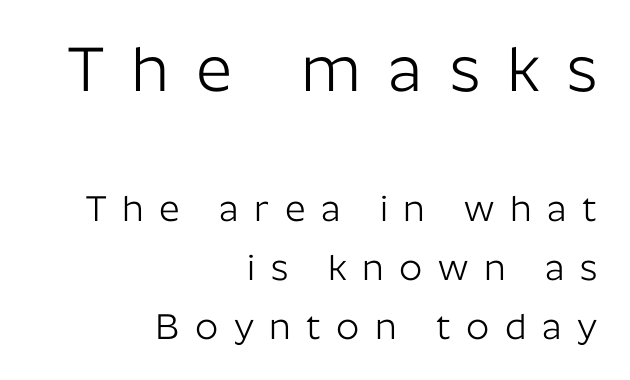
Q: Is the text bold? A: No.
Q: Is the text italic (slanted)? A: No, it is upright.
Q: Is the typeface a serif or a sans-serif typeface? A: Sans-serif.
Q: Is the text underlined? A: No.
Q: How is the paragraph aligned? A: Right-aligned.
Q: Is the spacing between letters normal or unusually wide? A: Unusually wide.
Q: Is the spacing between lines tight, normal or loose? A: Normal.
Q: Which block of text is set in a larger size, the first (top) or the second (bottom)? A: The first (top) one.
Q: Width (condensed, normal, or wide)? A: Normal.
Q: Stroke contrast? A: Low.
Q: x-height? A: Medium.
Q: Monospaced? A: No.
